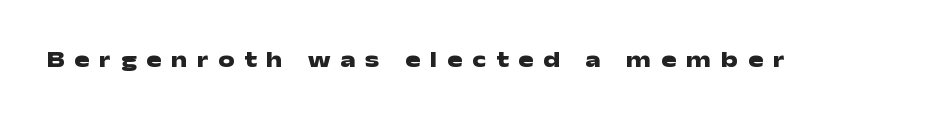
Honestly, there is no underline to notice here at all. This rendering widens character spacing well past its baseline value. Heavy-handed strokes throughout: this text is bold. Style check: upright.
